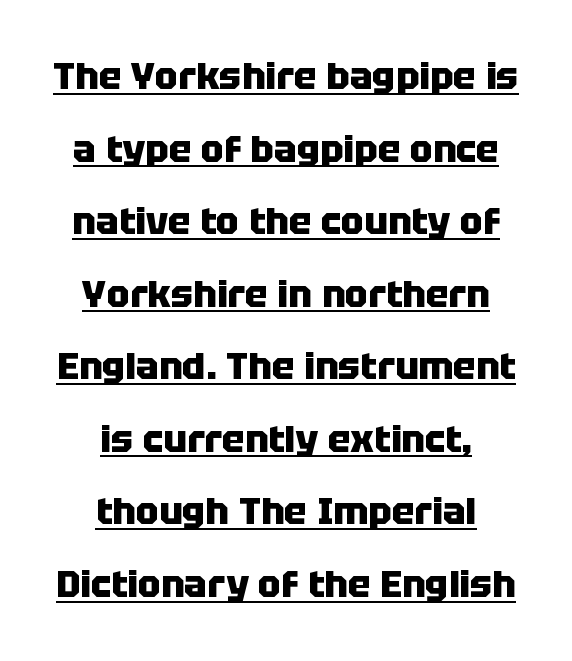
{"serif": "no", "italic": "no", "bold": "yes", "weight": "heavy", "width": "normal", "stroke_contrast": "low", "x_height": "large", "monospaced": "no", "underline": "yes", "align": "center", "line_spacing": "loose", "line_spacing_ratio": 1.91, "letter_spacing": "normal", "letter_spacing_em": 0.0, "glyph_px": 38}
